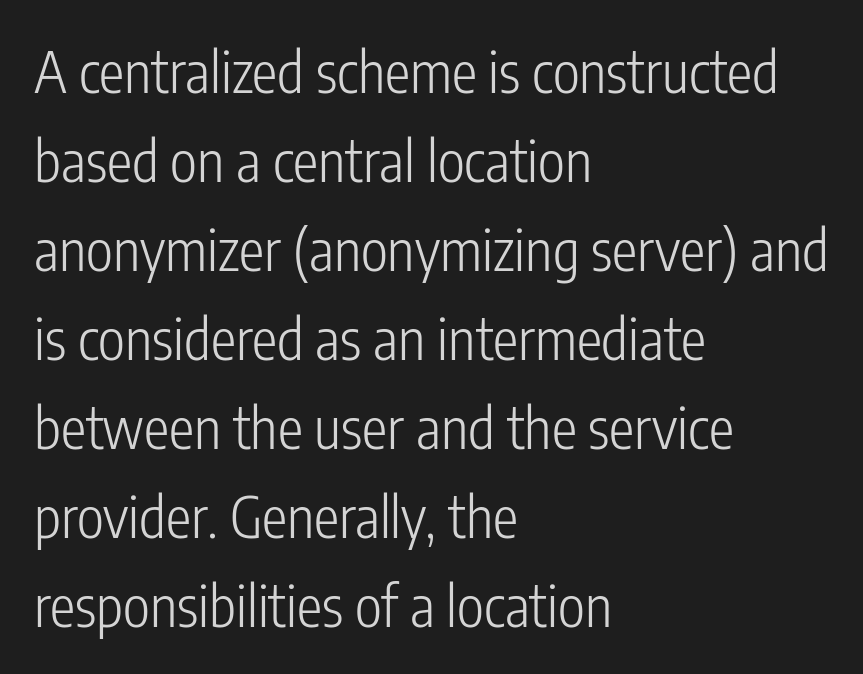
A clean baseline with only descenders dipping below it. Caption: face not bold, strokes unweighted. The typeface chosen for these lines omits serifs. Standard letterfit; no display-style spreading of the glyphs. The typography opts for an upright posture over an oblique one. A student would call this left alignment; a typographer would say flush left, rag right.
